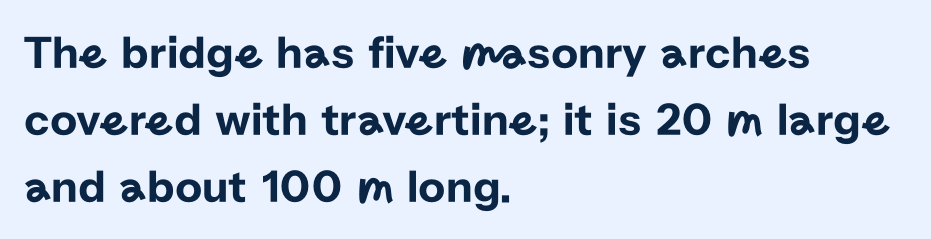
{"serif": "no", "italic": "no", "width": "normal", "stroke_contrast": "low", "x_height": "medium", "monospaced": "no", "underline": "no", "align": "left", "line_spacing": "normal", "line_spacing_ratio": 1.43, "letter_spacing": "normal", "letter_spacing_em": 0.0, "glyph_px": 47}
